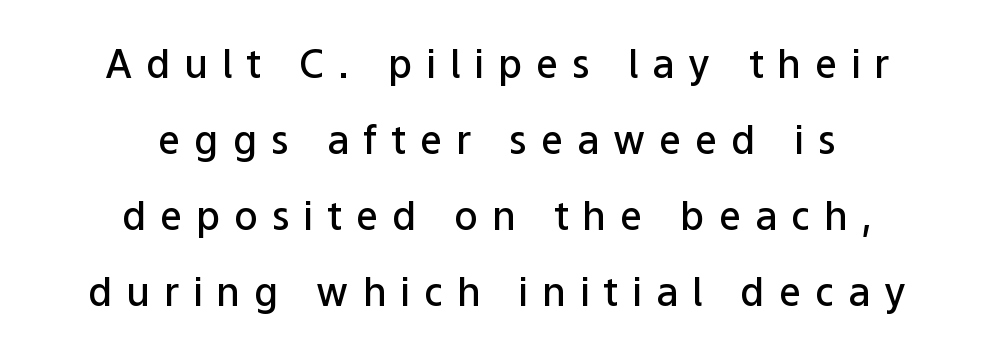
The image shows 39 px semibold sans-serif type, upright; set centered, loose line spacing (1.95x), unusually wide letter spacing (+0.36 em), not underlined; low stroke contrast and a medium x-height.
